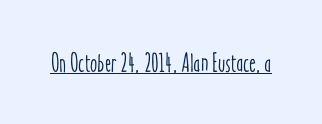
Q: Is the text italic (slanted)? A: No, it is upright.
Q: Is the text underlined? A: Yes.
Q: Is the spacing between letters normal or unusually wide? A: Normal.
